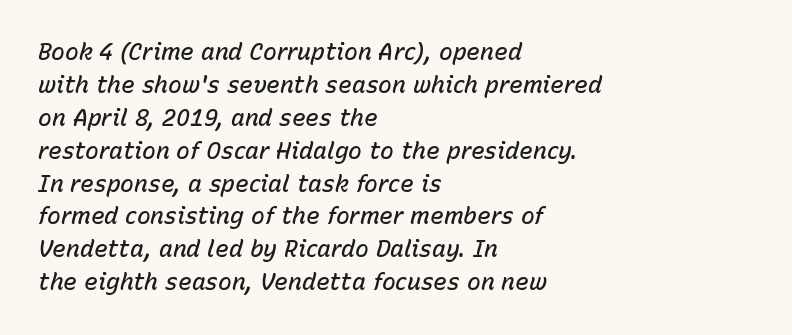
Q: Is the text bold? A: Semi-bold.
Q: Is the text italic (slanted)? A: Yes, it leans right by about 15 degrees.
Q: Is the text underlined? A: No.
Q: How is the paragraph aligned? A: Left-aligned.
Q: Is the spacing between letters normal or unusually wide? A: Normal.
Q: Is the spacing between lines tight, normal or loose? A: Normal.
